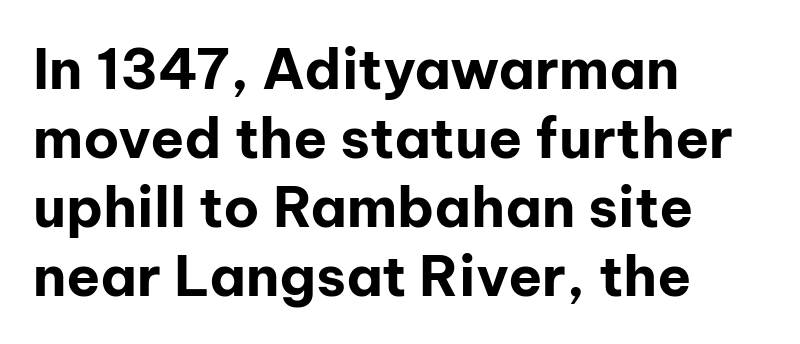
{"serif": "no", "italic": "no", "bold": "yes", "weight": "bold", "width": "normal", "stroke_contrast": "low", "x_height": "medium", "monospaced": "no", "underline": "no", "align": "left", "line_spacing_ratio": 1.23, "letter_spacing": "normal", "letter_spacing_em": 0.0, "glyph_px": 56}
